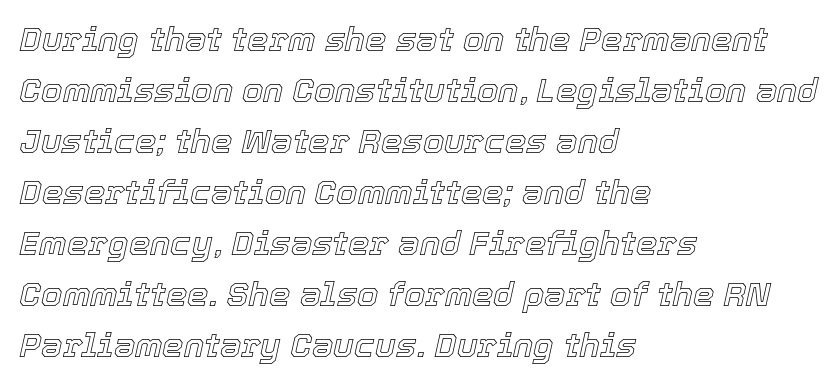
{"italic": "yes", "lean": "right", "slant_degrees": 12, "width": "normal", "x_height": "medium", "monospaced": "no", "underline": "no", "align": "left", "line_spacing": "normal", "line_spacing_ratio": 1.5, "letter_spacing": "normal", "letter_spacing_em": 0.0, "glyph_px": 34}
